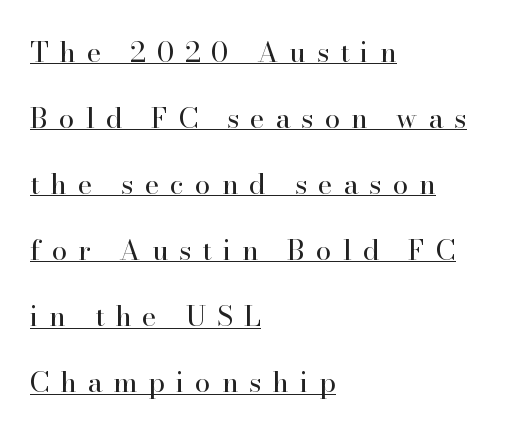
Weight: not bold — regular or lighter. Do the characters align in a grid? No, the font is proportional. The passage shown is typeset with a serif family. Spacing between characters has been opened up far beyond the box default. If you drew a ruler down the left edge, every line would touch it. No italicization has been applied; the sample stays upright.
